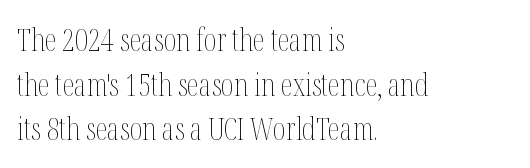
The typography opts for an upright posture over an oblique one. Honestly, the letter spacing is just normal — you wouldn't notice it. Looks like regular typesetting: each glyph gets only the width it needs. Layout note: lines flush left. The block of text has a typical density, with ordinary space between rows. Each stroke keeps to a modest, everyday thickness or less.
